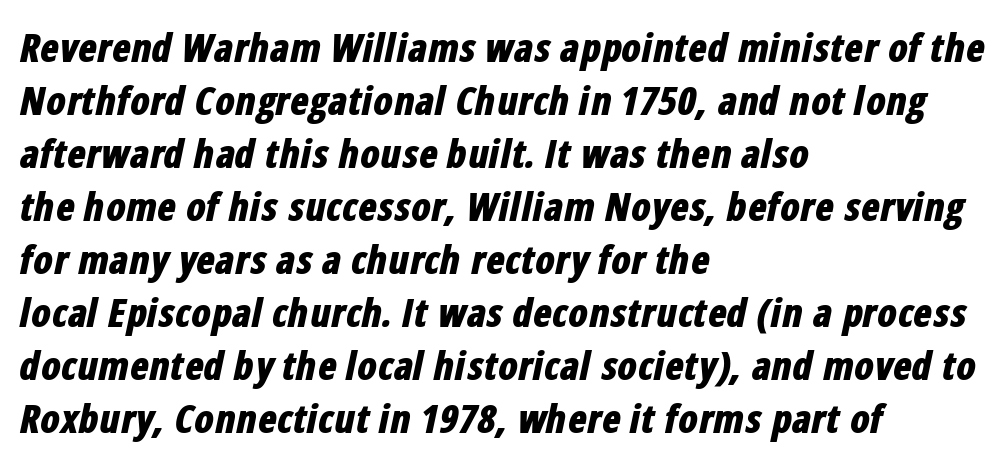
The image shows 39 px bold, condensed type, italic (leaning right); set left-aligned, normal line spacing (1.36x), normal letter spacing, not underlined; low stroke contrast and a medium x-height.
